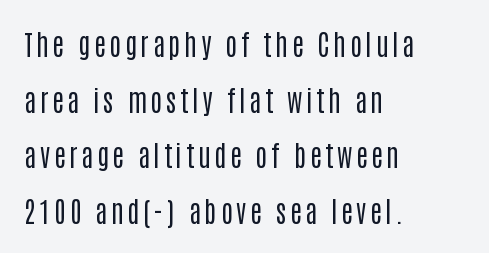
Stroke terminals: plain, sans-serif. Compared with a typical body face, this is equally light or lighter still. Proportional: the letters do not fall into vertical columns. Vertically, the passage feels expansive, rows floating well apart. Is the block centered? No — it sits flush against the left margin.
